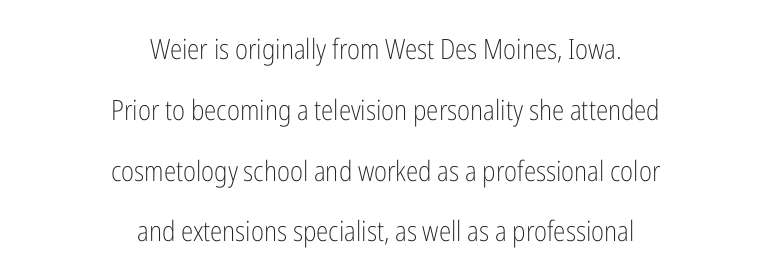
This sample has the flowing, uneven cadence of proportional lettering. The specimen reads as upright at a glance. Glance below the letters and you will spot only blank space. Both edges are ragged and mirror each other, which tells us the setting is centered.
